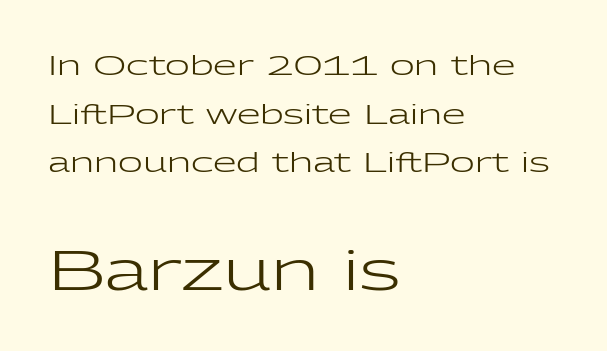
The image shows 54 px regular-weight, wide sans-serif type, upright; set left-aligned, line spacing 1.8x, normal letter spacing, not underlined; the second (bottom) block is 2.0x larger; low stroke contrast and a medium x-height.
